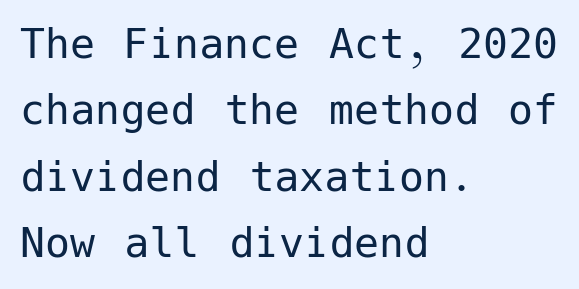
The image shows 50 px regular-weight sans-serif type, upright; set left-aligned, normal line spacing (1.33x), normal letter spacing, not underlined; low stroke contrast and a medium x-height.
